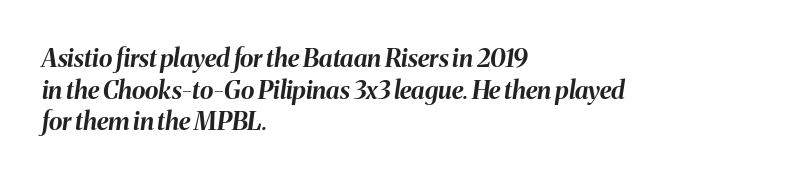
{"italic": "yes", "lean": "right", "slant_degrees": 8, "bold": "yes", "underline": "no", "align": "left", "line_spacing": "normal", "line_spacing_ratio": 1.27, "letter_spacing": "normal", "letter_spacing_em": 0.0, "glyph_px": 25}
